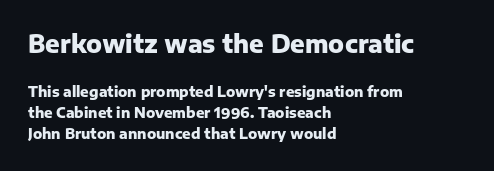
{"italic": "no", "bold": "yes", "underline": "no", "align": "left", "line_spacing": "normal", "line_spacing_ratio": 1.47, "letter_spacing": "normal", "letter_spacing_em": 0.0, "larger_block": "first", "size_ratio": 1.71, "glyph_px": 24}
